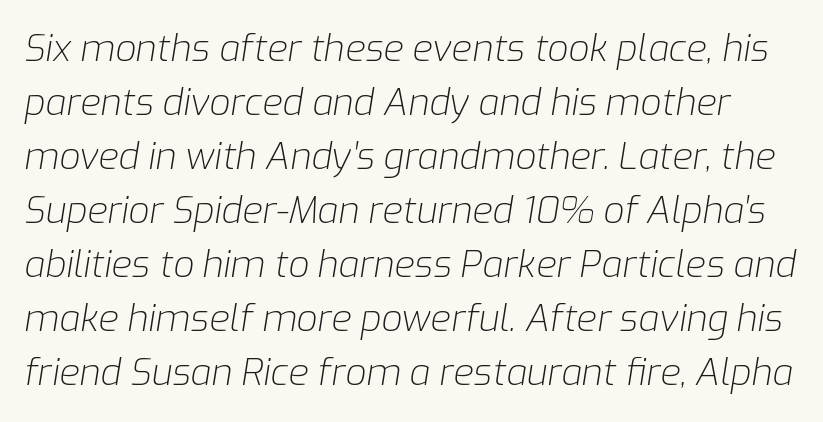
Q: Is the text bold? A: No.
Q: Is the text italic (slanted)? A: Yes, it leans right by about 9 degrees.
Q: Is the text underlined? A: No.
Q: Is the spacing between letters normal or unusually wide? A: Normal.
Q: Is the spacing between lines tight, normal or loose? A: Normal.
Q: Width (condensed, normal, or wide)? A: Normal.
Q: Stroke contrast? A: Low.
Q: x-height? A: Medium.
Q: Monospaced? A: No.
